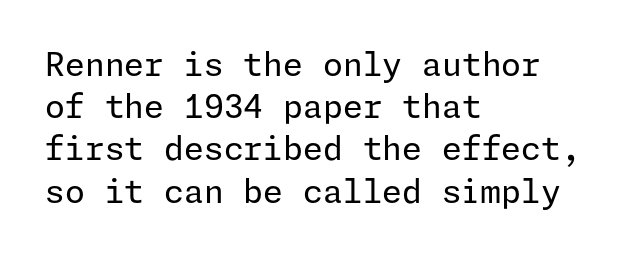
Q: Is the text bold? A: No.
Q: Is the text italic (slanted)? A: No, it is upright.
Q: Is the typeface a serif or a sans-serif typeface? A: Sans-serif.
Q: Is the text underlined? A: No.
Q: How is the paragraph aligned? A: Left-aligned.
Q: Is the spacing between letters normal or unusually wide? A: Normal.
Q: Is the spacing between lines tight, normal or loose? A: Normal.
Q: Width (condensed, normal, or wide)? A: Normal.
Q: Stroke contrast? A: Low.
Q: x-height? A: Medium.
